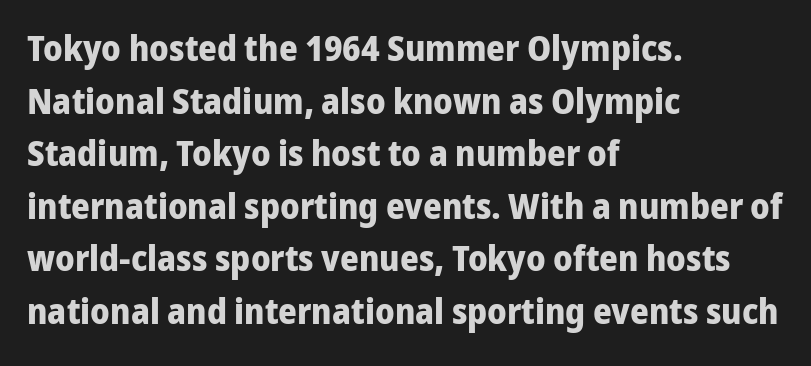
Evenly set lines give the paragraph a standard silhouette. Note: no serifs on the glyphs. The axis of the letterforms is exactly vertical. The typesetter chose a ragged-right arrangement here. Descenders hang freely into open space. A full-strength bold gives these letters their thick strokes.
